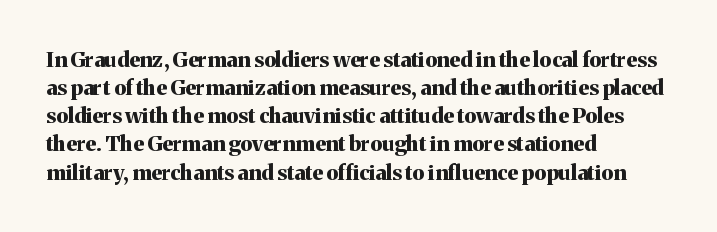
{"italic": "no", "bold": "yes", "underline": "no", "align": "left", "line_spacing": "normal", "line_spacing_ratio": 1.34, "letter_spacing": "normal", "letter_spacing_em": 0.0, "glyph_px": 21}
